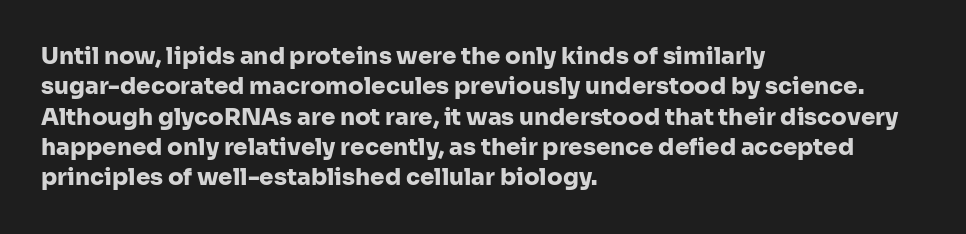
Q: Is the text bold? A: Yes.
Q: Is the text italic (slanted)? A: No, it is upright.
Q: Is the text underlined? A: No.
Q: How is the paragraph aligned? A: Left-aligned.
Q: Is the spacing between letters normal or unusually wide? A: Normal.
Q: Is the spacing between lines tight, normal or loose? A: Normal.
